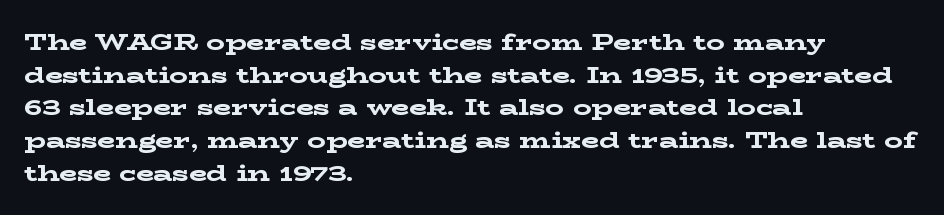
Here the glyphs are tracked normally, forming tight word shapes. One-word summary of the alignment: left. In terms of posture, this sample is upright. Notice how thick the strokes are: this is what a full bold looks like. The lines sit at an ordinary, default distance from one another.
